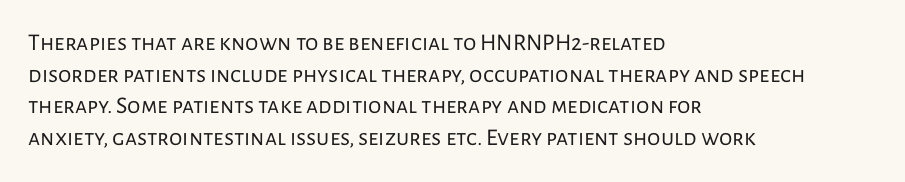
The image shows 24 px text type, upright; set left-aligned, normal line spacing (1.32x), normal letter spacing, not underlined.
